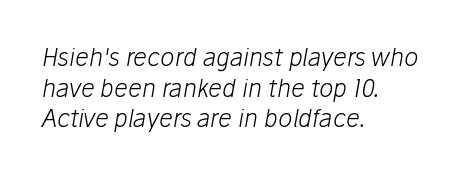
{"italic": "yes", "lean": "right", "slant_degrees": 10, "bold": "no", "underline": "no", "align": "left", "line_spacing": "normal", "line_spacing_ratio": 1.28, "letter_spacing": "normal", "letter_spacing_em": 0.0, "glyph_px": 24}
